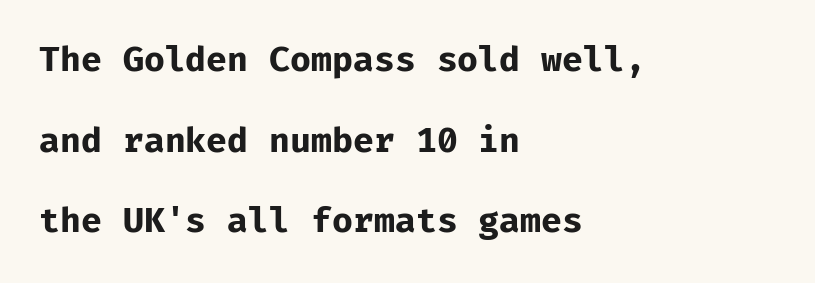
{"serif": "no", "italic": "no", "bold": "yes", "weight": "bold", "width": "normal", "stroke_contrast": "low", "x_height": "medium", "underline": "no", "align": "left", "line_spacing": "loose", "line_spacing_ratio": 2.37, "letter_spacing": "normal", "letter_spacing_em": 0.0, "glyph_px": 34}
